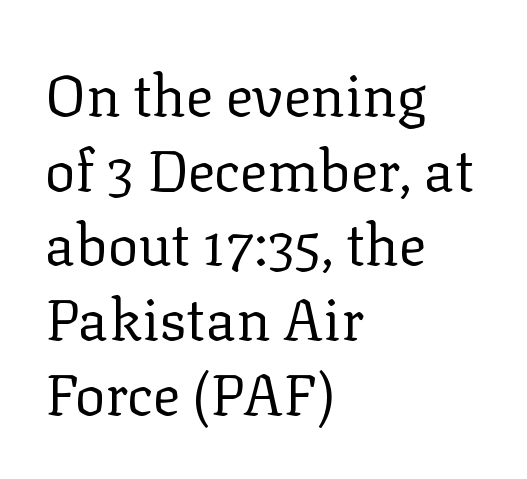
Line starts are locked; line ends wander. The area under the type is left untouched. The face used here is proportionally spaced, like ordinary book or web type. This rendering leaves character spacing at its baseline value. This is serif lettering, the kind often seen in printed books.
